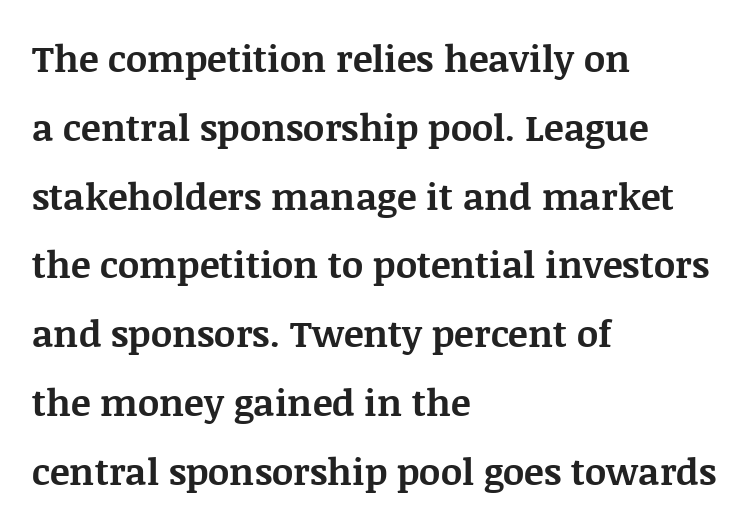
The image shows 37 px bold serif type, upright; set left-aligned, line spacing 1.86x, normal letter spacing, not underlined; medium stroke contrast and a large x-height.
